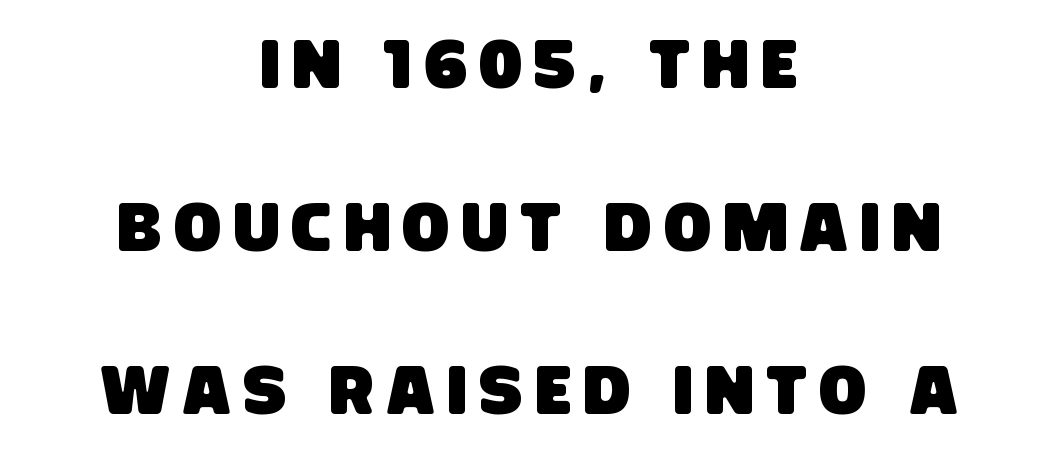
Every row of glyphs is offset so its center matches the block's center. Vertically, the passage feels expansive, rows floating well apart. Glance below the letters and you will spot only blank space. The font family rendered here belongs to the sans-serif group. A typesetter would call this proportional, since set widths differ per character.
